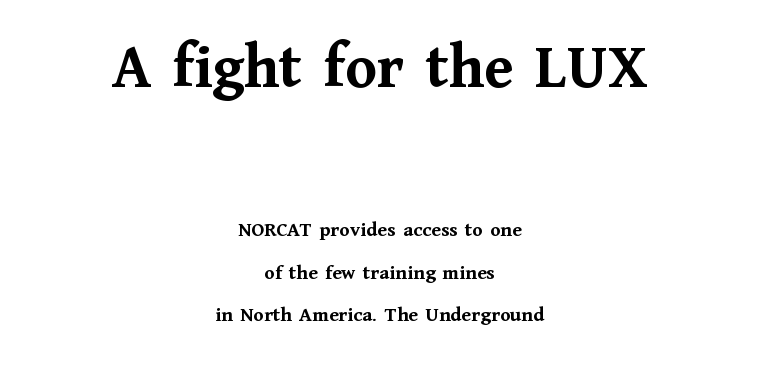
Tall strokes in this sample are plumb rather than angled. This sample has the flowing, uneven cadence of proportional lettering. Both edges are ragged and mirror each other, which tells us the setting is centered. Is this a sans? No — the strokes have serifs.
